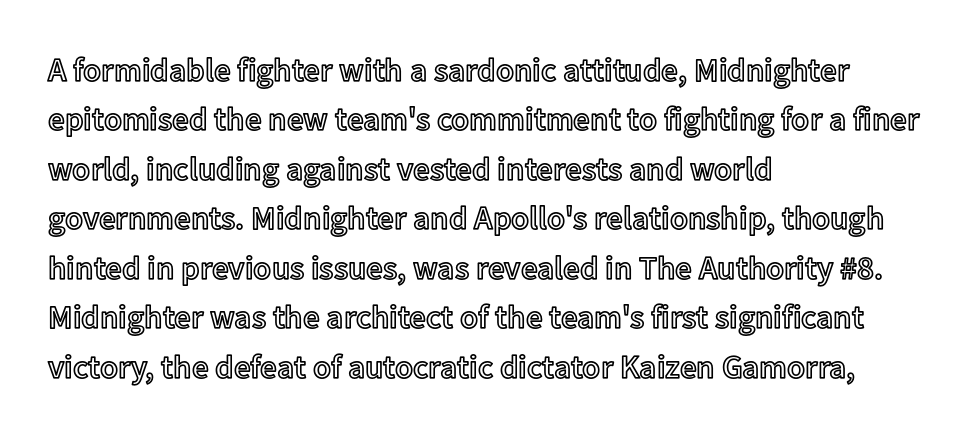
One glance says typical: line gaps are just what's usual. Proportional: the letters do not fall into vertical columns. Ascenders rise straight up at ninety degrees. Here the glyphs are tracked normally, forming tight word shapes.
